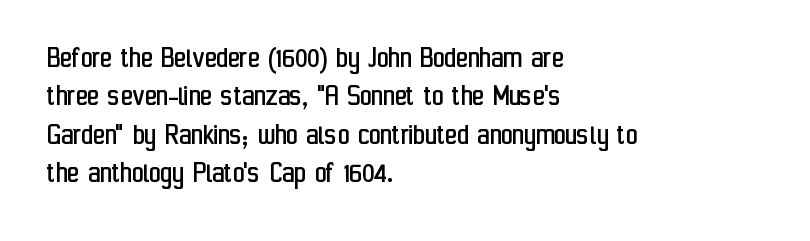
The image shows 32 px regular-weight, condensed sans-serif type, upright; set left-aligned, line spacing 1.2x, normal letter spacing, not underlined; low stroke contrast and a medium x-height.
